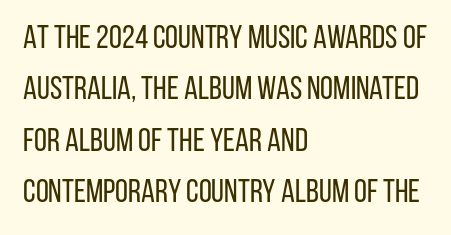
Check where the strokes stop: nothing finishes them off — pure sans. The words here are not underlined. How are the letters spaced? Ordinarily, with no added tracking. Varying glyph widths throughout — classic text-font behaviour. If you drew a ruler down the left edge, every line would touch it.
